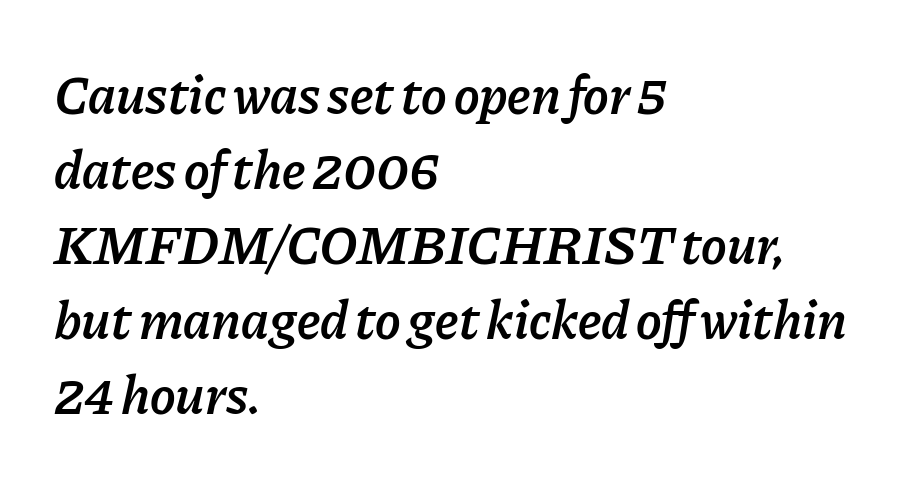
{"italic": "yes", "lean": "right", "slant_degrees": 11, "bold": "semi", "weight": "semibold", "width": "normal", "stroke_contrast": "low", "x_height": "medium", "monospaced": "no", "underline": "no", "align": "left", "line_spacing": "normal", "line_spacing_ratio": 1.39, "letter_spacing": "normal", "letter_spacing_em": 0.0, "glyph_px": 54}
